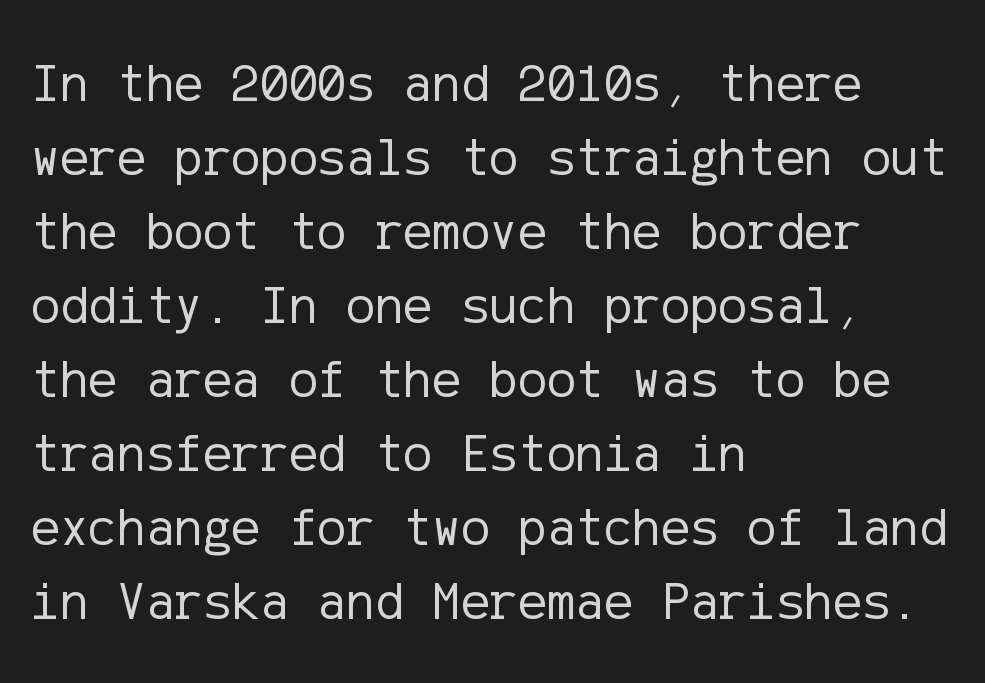
The font's upright variant was chosen for this text. Nothing heavy about these letters — not bold at all. Alignment: flush left. The block of text has a typical density, with ordinary space between rows. The letters carry no serifs — their stems end cleanly without finishing strokes.
